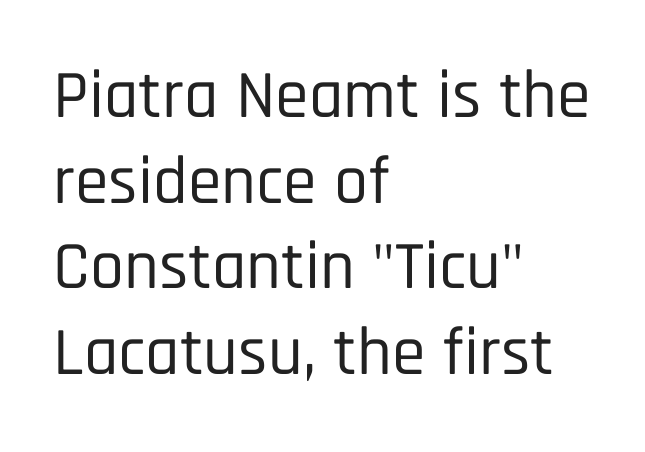
The lines sit at an ordinary, default distance from one another. The letters stand upright; this is a roman face. Type without underlining. This rendering employs a face without finishing strokes, i.e., a sans-serif. The text block is weighted toward the left margin, trailing off unevenly rightward.
